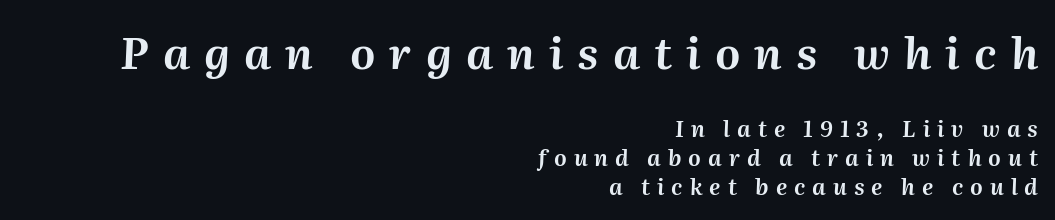
The image shows 44 px text type, italic (leaning right); set right-aligned, normal line spacing (1.33x), unusually wide letter spacing (+0.32 em), not underlined; the first (top) block is 2.0x larger; medium stroke contrast and a medium x-height.
